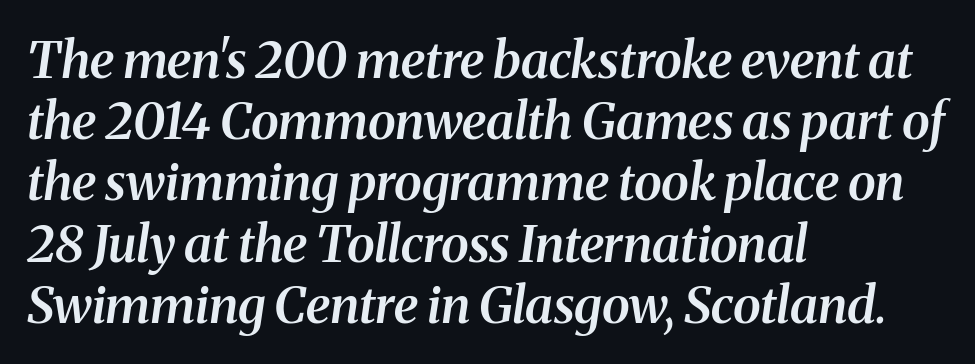
Does the weight exceed regular? Yes, but only to semibold. Varying glyph widths throughout — classic text-font behaviour. The specimen omits any rule beneath the text block's lines. The lines are quadded left. The passage shown has conventional tracking throughout.
